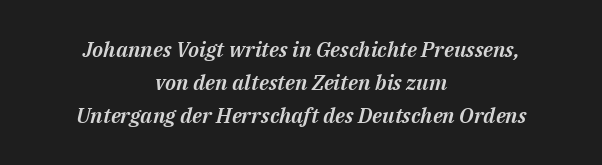
Nothing unusual about the tracking: characters are spaced as the font intends. The specimen omits any rule beneath the text block's lines. What's the leading like? Ordinary, nothing unusual. Italic: yes, the glyphs are oblique. Layout note: lines centered.
